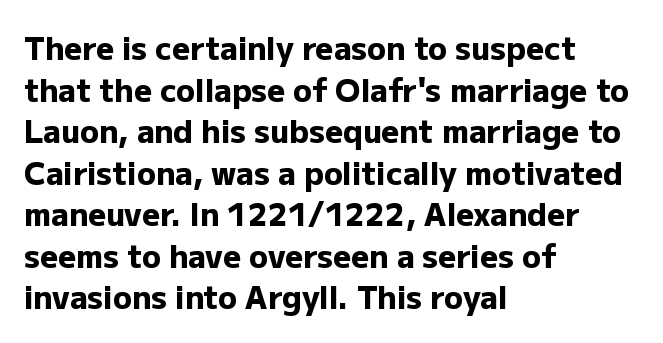
The image shows 31 px heavy sans-serif type, upright; set left-aligned, normal line spacing (1.34x), normal letter spacing, not underlined; low stroke contrast and a medium x-height.
